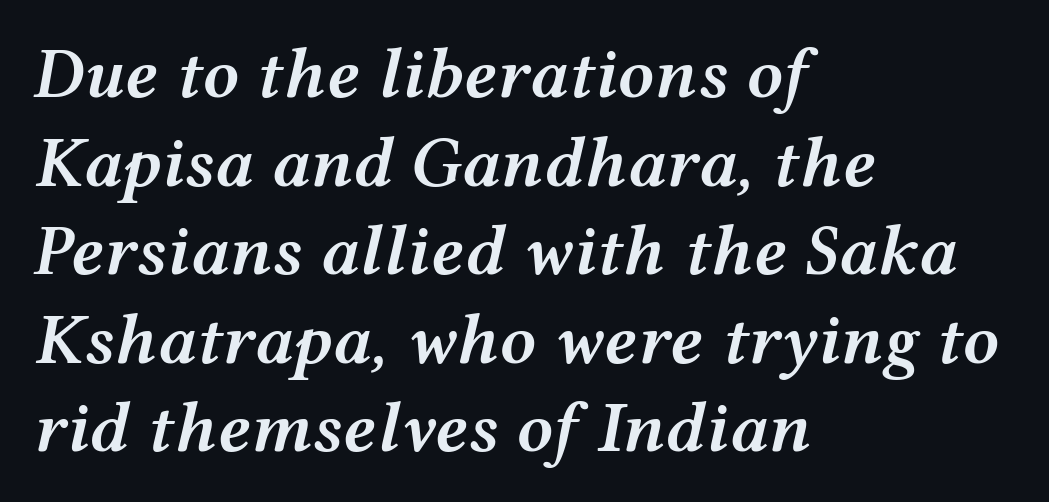
The image shows 72 px semibold, wide type, italic (leaning right); set left-aligned, line spacing 1.23x, normal letter spacing, not underlined; medium stroke contrast and a medium x-height.
